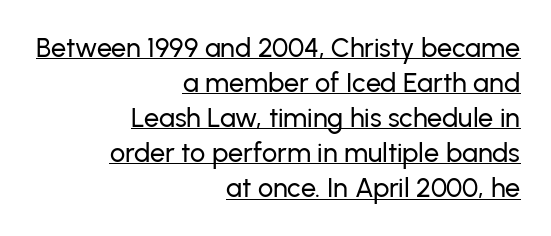
{"italic": "no", "underline": "yes", "align": "right", "line_spacing": "normal", "line_spacing_ratio": 1.3, "letter_spacing": "normal", "letter_spacing_em": 0.0, "glyph_px": 27}
